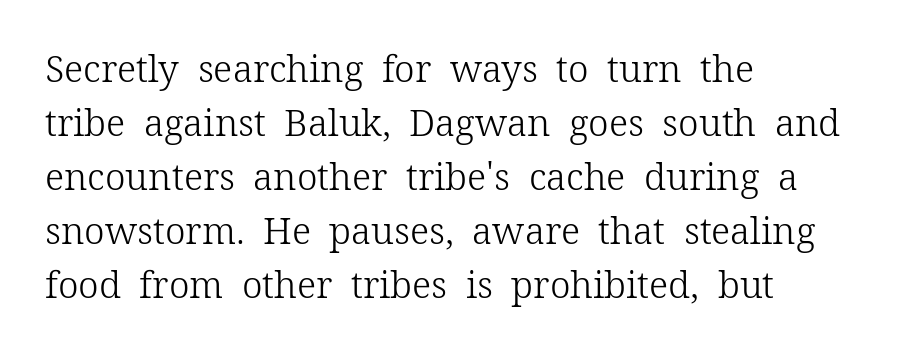
Q: Is the text bold? A: No.
Q: Is the text italic (slanted)? A: No, it is upright.
Q: Is the typeface a serif or a sans-serif typeface? A: Serif.
Q: Is the text underlined? A: No.
Q: How is the paragraph aligned? A: Left-aligned.
Q: Is the spacing between letters normal or unusually wide? A: Normal.
Q: Is the spacing between lines tight, normal or loose? A: Normal.
Q: Width (condensed, normal, or wide)? A: Normal.
Q: Stroke contrast? A: Low.
Q: x-height? A: Medium.
Q: Monospaced? A: No.
